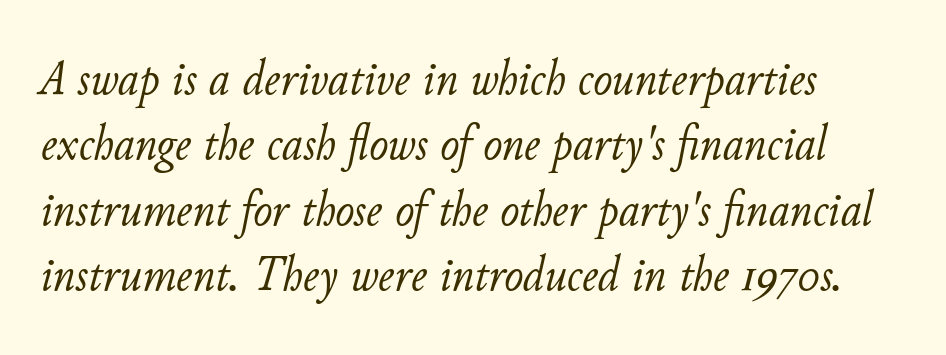
The image shows 51 px light type, italic (leaning right); set left-aligned, normal line spacing (1.28x), normal letter spacing, not underlined; low stroke contrast and a small x-height.
